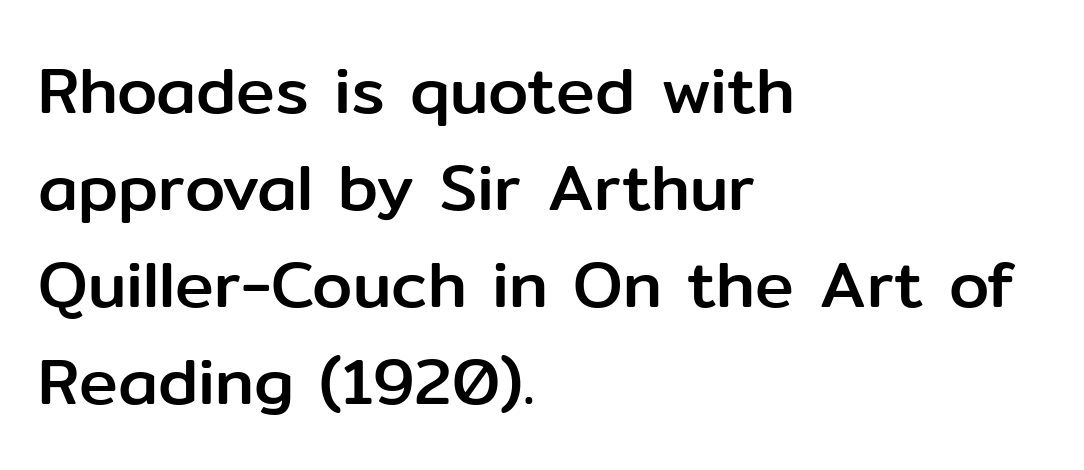
These lines sit exactly where default settings would place them. Here the designer chose a conventional face with non-uniform glyph widths. These lines are composed in type without serifs. Decoration check: the copy has no underline. Tracking here is standard; glyphs follow each other at the usual distance.
